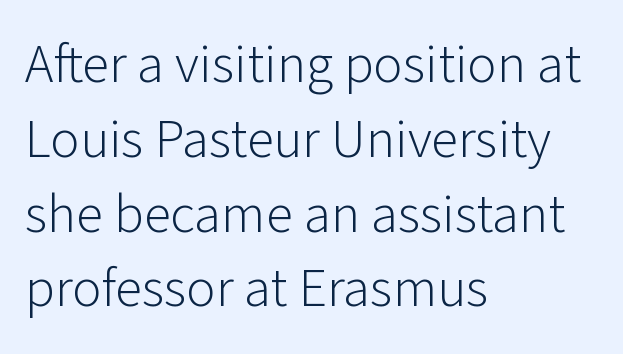
The text was rendered using a sans face with plain stroke endings. The foot of each line stays bare and open. These lines stack with their left ends in a neat column. Heaviness? Minimal to ordinary, like unemphasized prose. Tall strokes in this sample are plumb rather than angled.
